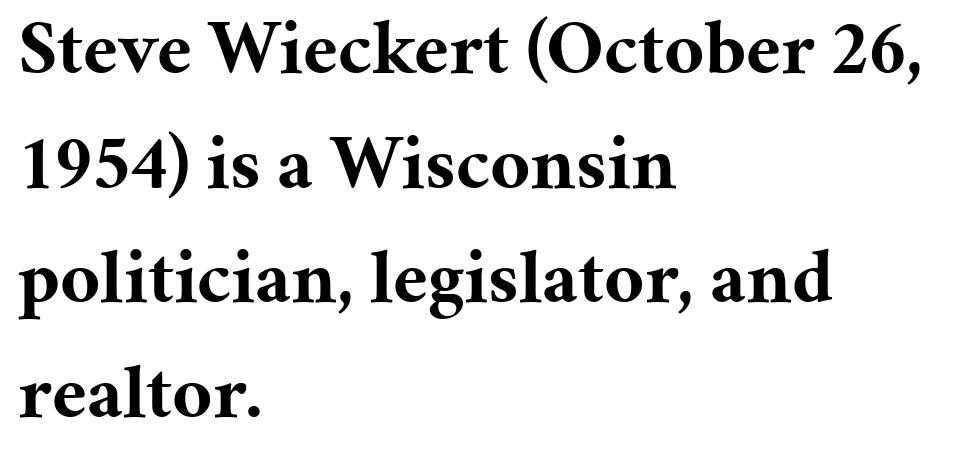
{"serif": "yes", "italic": "no", "bold": "yes", "weight": "bold", "width": "normal", "stroke_contrast": "medium", "x_height": "medium", "monospaced": "no", "underline": "no", "align": "left", "line_spacing": "normal", "line_spacing_ratio": 1.47, "letter_spacing": "normal", "letter_spacing_em": 0.0, "glyph_px": 78}
